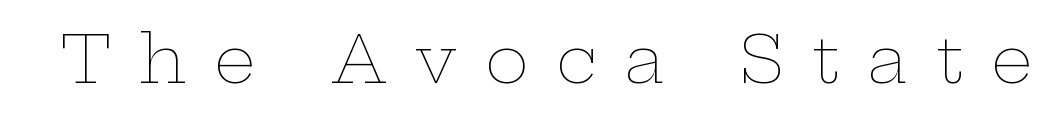
Q: Is the text bold? A: No.
Q: Is the text italic (slanted)? A: No, it is upright.
Q: Is the text underlined? A: No.
Q: Is the spacing between letters normal or unusually wide? A: Unusually wide.
Q: Width (condensed, normal, or wide)? A: Wide.
Q: Stroke contrast? A: Low.
Q: x-height? A: Medium.
Q: Monospaced? A: No.
